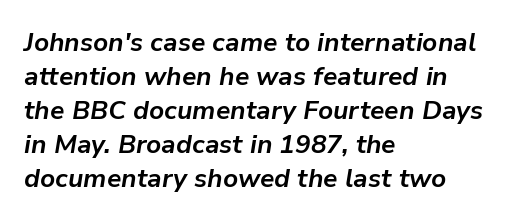
The image shows 26 px bold type, italic (leaning right); set left-aligned, normal line spacing (1.31x), normal letter spacing, not underlined.
